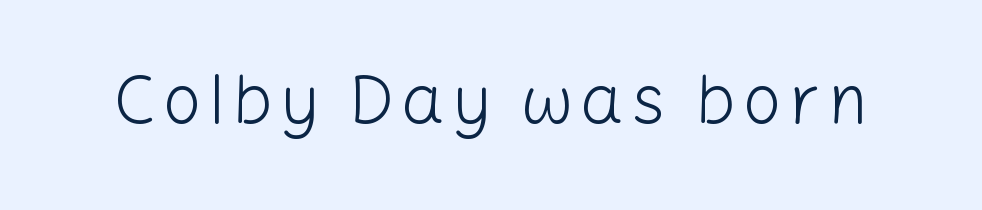
Type style note: lacks serifs. Is the stroke heavy? The answer is a plain regular-or-lighter. Spacing verdict: proportional, widths tailored to each character. Tall strokes in this sample are plumb rather than angled.
